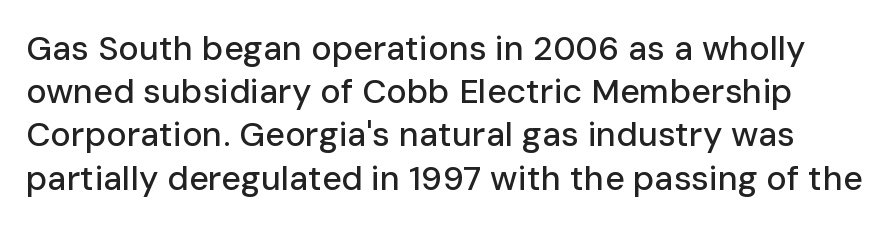
Q: Is the text italic (slanted)? A: No, it is upright.
Q: Is the typeface a serif or a sans-serif typeface? A: Sans-serif.
Q: Is the text underlined? A: No.
Q: Is the spacing between letters normal or unusually wide? A: Normal.
Q: Is the spacing between lines tight, normal or loose? A: Normal.
Q: Width (condensed, normal, or wide)? A: Normal.
Q: Stroke contrast? A: Low.
Q: x-height? A: Medium.
Q: Monospaced? A: No.
